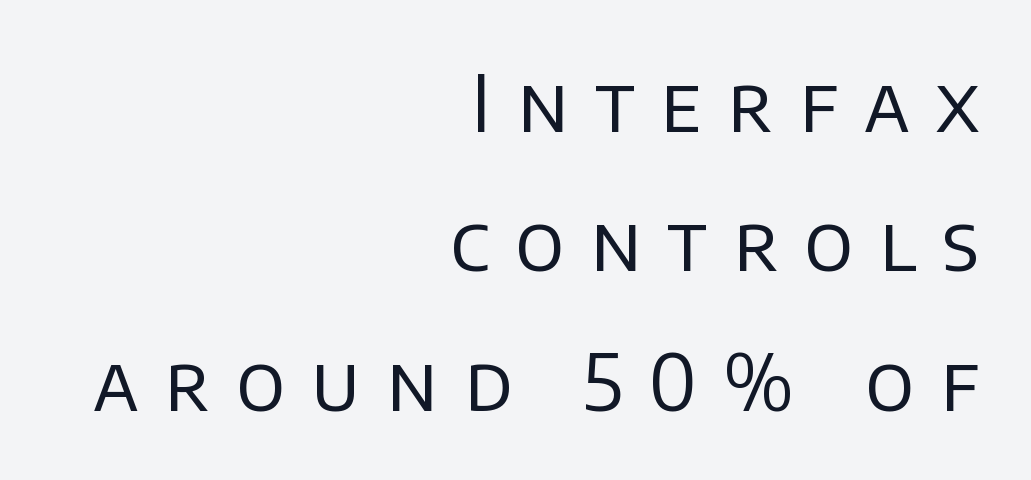
The face looks like a standard text weight, possibly lighter. The axis of the letterforms is exactly vertical. This rendering features lettering with no underline. Visually the block forms a straight wall on the right and a jagged coastline on the left.
